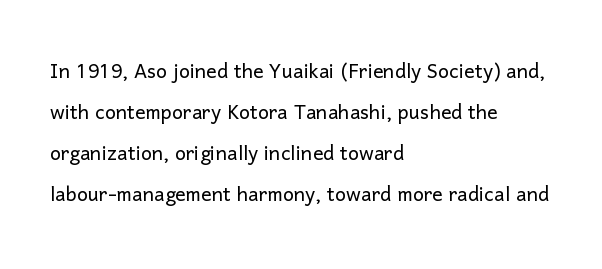
The image shows 26 px text type, upright; set left-aligned, normal line spacing (1.58x), normal letter spacing, not underlined.
